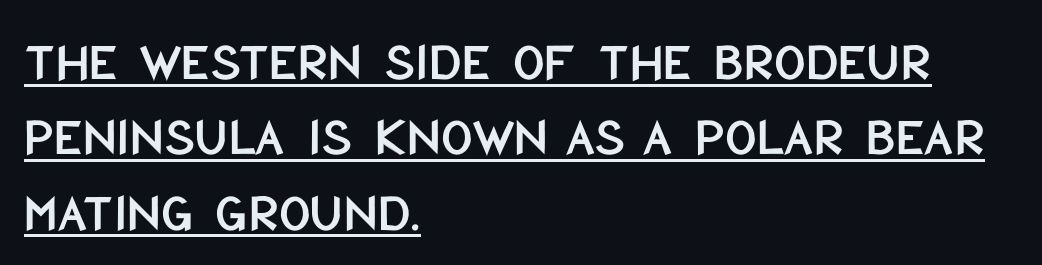
The image shows 55 px condensed sans-serif type, upright; set left-aligned, normal line spacing (1.37x), normal letter spacing, underlined; low stroke contrast and a large x-height.
